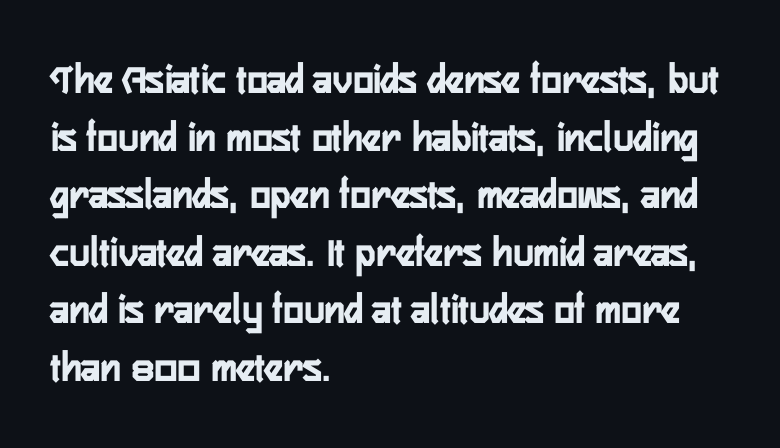
{"serif": "no", "italic": "no", "width": "condensed", "stroke_contrast": "low", "x_height": "medium", "monospaced": "no", "underline": "no", "align": "left", "line_spacing": "normal", "line_spacing_ratio": 1.34, "letter_spacing": "normal", "letter_spacing_em": 0.0, "glyph_px": 43}
